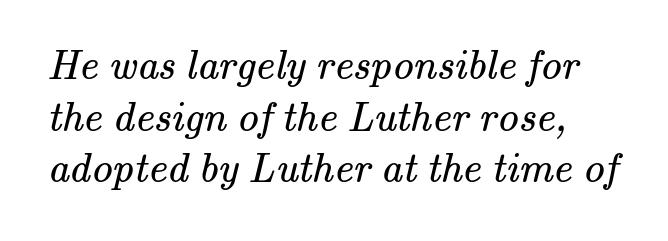
The image shows 42 px regular-weight serif type; set line spacing 1.23x, normal letter spacing, not underlined; medium stroke contrast and a small x-height.
